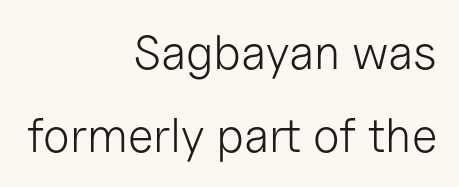
The image shows 48 px light sans-serif type, upright; set right-aligned, line spacing 1.73x, normal letter spacing, not underlined; low stroke contrast and a medium x-height.
